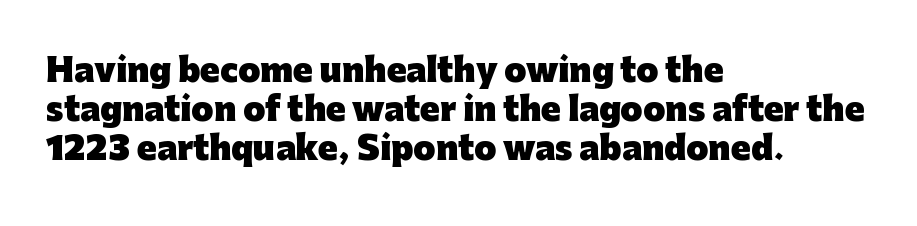
Q: Is the text bold? A: Yes.
Q: Is the text italic (slanted)? A: No, it is upright.
Q: Is the typeface a serif or a sans-serif typeface? A: Sans-serif.
Q: Is the text underlined? A: No.
Q: How is the paragraph aligned? A: Left-aligned.
Q: Is the spacing between letters normal or unusually wide? A: Normal.
Q: Width (condensed, normal, or wide)? A: Normal.
Q: Stroke contrast? A: Low.
Q: x-height? A: Medium.
Q: Monospaced? A: No.
